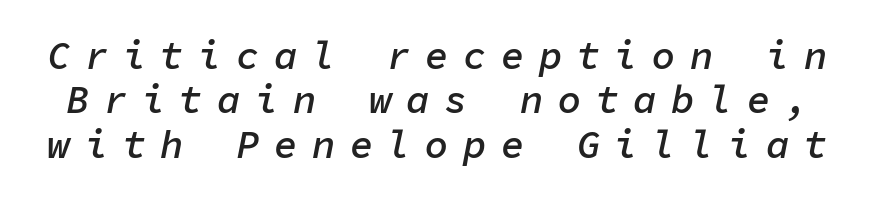
{"italic": "yes", "lean": "right", "slant_degrees": 11, "bold": "semi", "weight": "semibold", "width": "normal", "stroke_contrast": "low", "x_height": "medium", "monospaced": "yes", "underline": "no", "line_spacing": "tight", "line_spacing_ratio": 1.14, "letter_spacing": "wide", "letter_spacing_em": 0.37, "glyph_px": 39}
